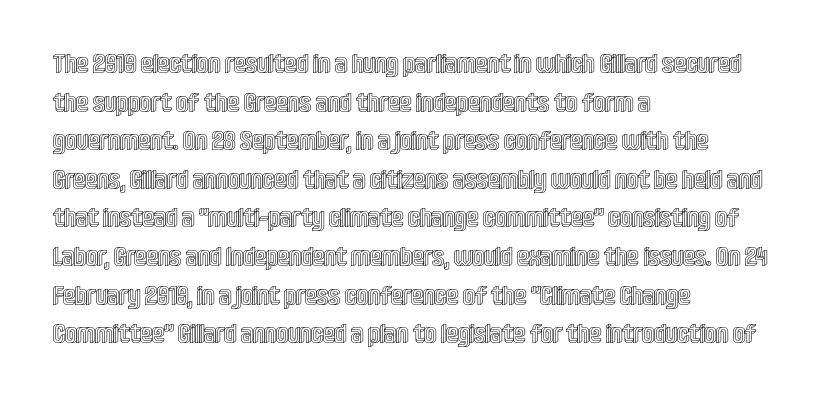
Tracking value appears to be zero — textbook default spacing. The font's upright variant was chosen for this text. Alignment: flush left. Rows of type keep a routine distance in the vertical direction. This rendering features lettering with no underline.
